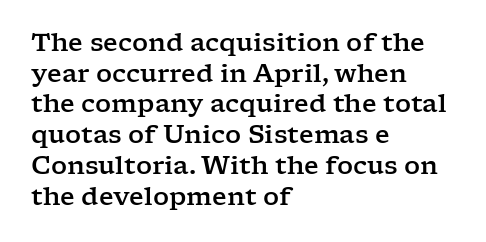
{"italic": "no", "underline": "no", "align": "left", "line_spacing_ratio": 1.23, "letter_spacing": "normal", "letter_spacing_em": 0.0, "glyph_px": 25}
